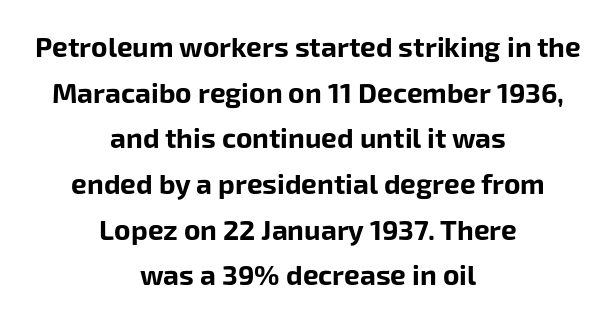
The image shows 28 px bold sans-serif type, upright; set centered, normal line spacing (1.63x), normal letter spacing, not underlined; low stroke contrast and a medium x-height.
